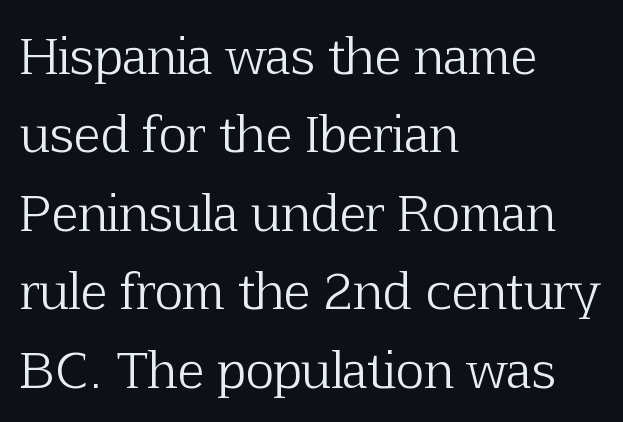
The image shows 49 px light serif type, upright; set left-aligned, normal line spacing (1.6x), normal letter spacing, not underlined; low stroke contrast and a medium x-height.
